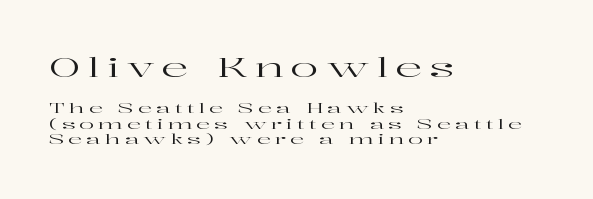
{"italic": "no", "underline": "no", "align": "left", "line_spacing": "tight", "line_spacing_ratio": 1.1, "letter_spacing": "wide", "letter_spacing_em": 0.29, "larger_block": "first", "size_ratio": 1.86, "glyph_px": 26}
